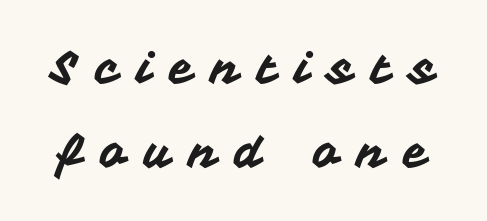
{"serif": "no", "width": "normal", "stroke_contrast": "medium", "x_height": "medium", "monospaced": "no", "underline": "no", "line_spacing_ratio": 1.87, "letter_spacing": "wide", "letter_spacing_em": 0.39, "glyph_px": 45}
